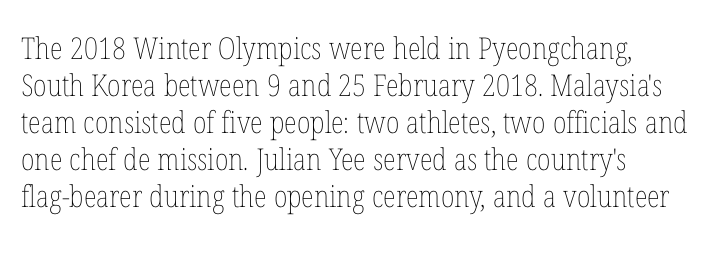
Proportional: the letters do not fall into vertical columns. This is roman type, the default non-slanted kind. The letterforms sit shoulder to shoulder at normal distance. The font is comparable to plain body text, perhaps lighter. Rule under the text: the space is simply empty.
